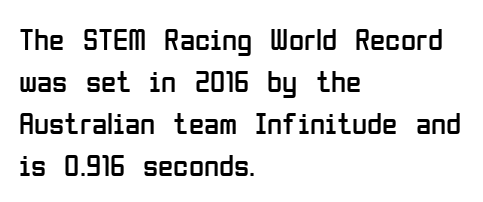
Baseline-to-baseline distance is the conventional proportion of letter height. Stems and bowls with no extra thickness — not bold. Default kerning and tracking; the words read as compact shapes. Nobody drew a line under any word here.
